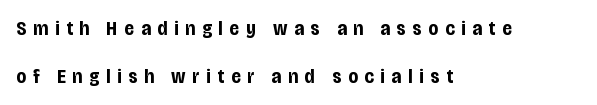
{"italic": "no", "bold": "yes", "underline": "no", "align": "left", "line_spacing": "loose", "line_spacing_ratio": 2.39, "letter_spacing": "wide", "letter_spacing_em": 0.34, "glyph_px": 20}
